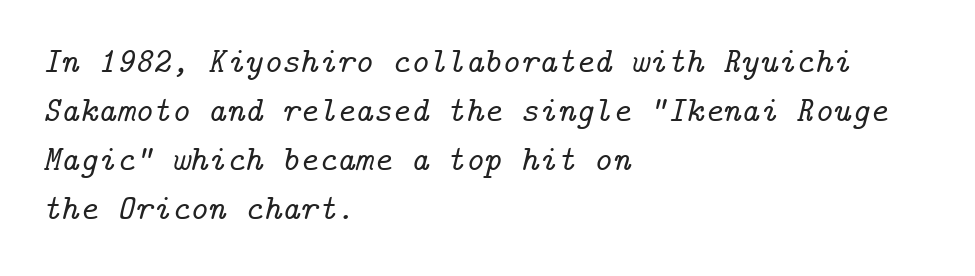
What kind of face is this? One with serifs. The lines sit at an ordinary, default distance from one another. Caption: standard tracking, unaltered. If you drew a line through each stem, it would be angled. The passage is arranged the way most books set body copy — flush left. The area under the type is left untouched.
